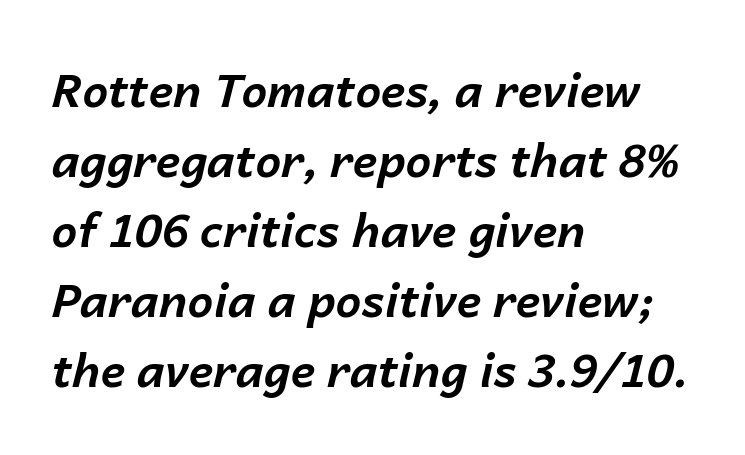
The image shows 46 px bold type, italic (leaning right); set left-aligned, normal line spacing (1.52x), normal letter spacing, not underlined; low stroke contrast and a medium x-height.
